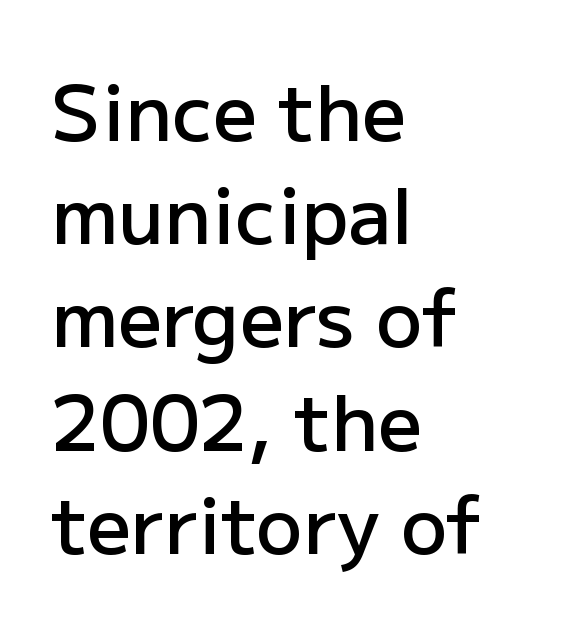
The image shows 77 px semibold sans-serif type, upright; set left-aligned, normal line spacing (1.34x), normal letter spacing, not underlined; low stroke contrast and a medium x-height.
